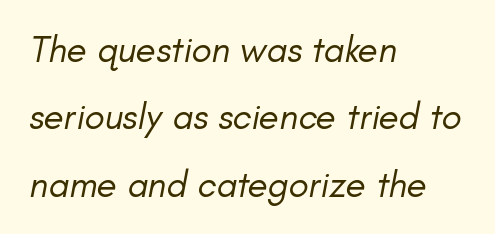
{"italic": "yes", "lean": "right", "slant_degrees": 11, "bold": "no", "weight": "regular", "width": "normal", "stroke_contrast": "low", "x_height": "small", "monospaced": "no", "underline": "no", "align": "left", "line_spacing_ratio": 1.82, "letter_spacing": "normal", "letter_spacing_em": 0.0, "glyph_px": 37}
